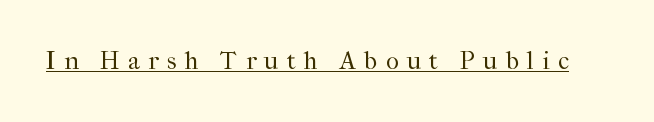
The image shows 25 px text type, upright; set unusually wide letter spacing (+0.33 em), underlined.
